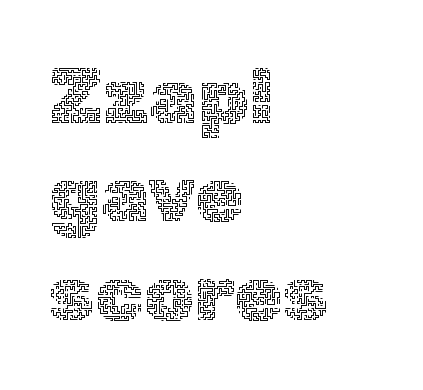
Q: Is the text bold? A: No.
Q: Is the text italic (slanted)? A: No, it is upright.
Q: Is the text underlined? A: No.
Q: How is the paragraph aligned? A: Left-aligned.
Q: Is the spacing between letters normal or unusually wide? A: Normal.
Q: Is the spacing between lines tight, normal or loose? A: Normal.
Q: Width (condensed, normal, or wide)? A: Normal.
Q: x-height? A: Medium.
Q: Monospaced? A: No.
